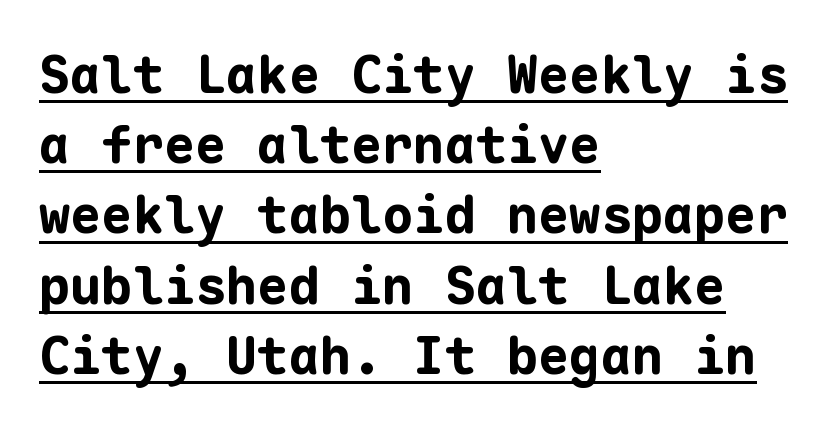
The image shows 52 px bold sans-serif type, upright, monospaced; set left-aligned, normal line spacing (1.35x), normal letter spacing, underlined; low stroke contrast and a medium x-height.
